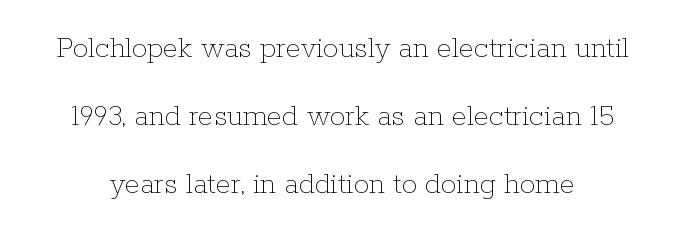
{"italic": "no", "bold": "no", "weight": "thin", "width": "normal", "stroke_contrast": "low", "x_height": "medium", "monospaced": "no", "underline": "no", "line_spacing": "loose", "line_spacing_ratio": 2.2, "letter_spacing": "normal", "letter_spacing_em": 0.0, "glyph_px": 31}
